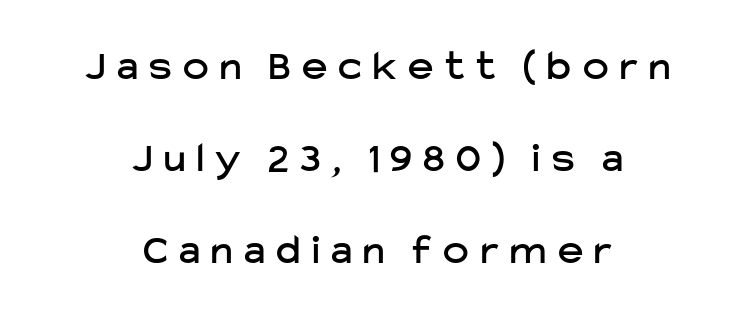
Q: Is the text italic (slanted)? A: No, it is upright.
Q: Is the typeface a serif or a sans-serif typeface? A: Sans-serif.
Q: Is the text underlined? A: No.
Q: How is the paragraph aligned? A: Centered.
Q: Is the spacing between letters normal or unusually wide? A: Unusually wide.
Q: Is the spacing between lines tight, normal or loose? A: Loose.
Q: Width (condensed, normal, or wide)? A: Normal.
Q: Stroke contrast? A: Low.
Q: x-height? A: Medium.
Q: Monospaced? A: No.
